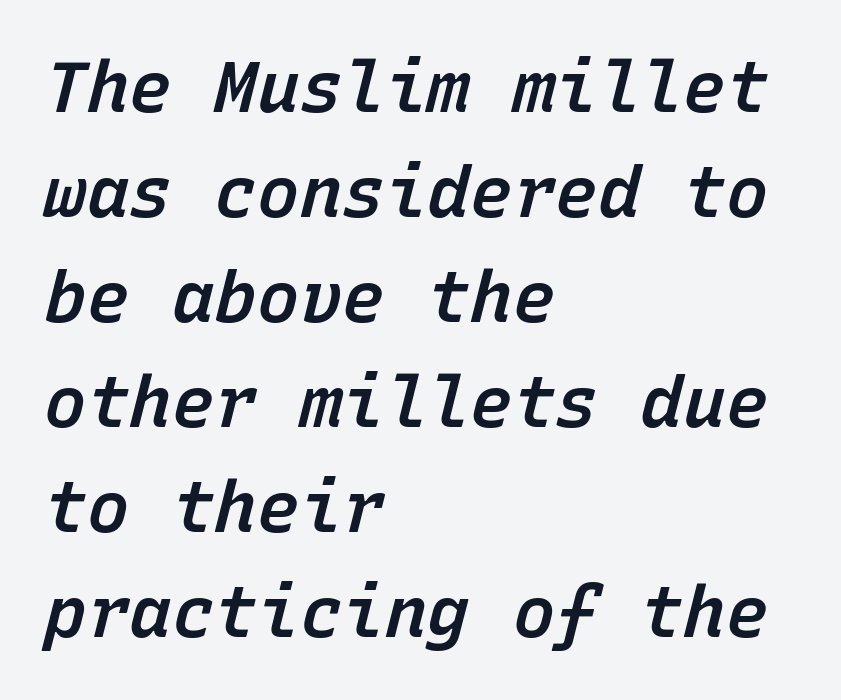
Q: Is the text bold? A: Semi-bold.
Q: Is the text italic (slanted)? A: Yes, it leans right by about 15 degrees.
Q: Is the text underlined? A: No.
Q: How is the paragraph aligned? A: Left-aligned.
Q: Is the spacing between letters normal or unusually wide? A: Normal.
Q: Is the spacing between lines tight, normal or loose? A: Normal.
Q: Width (condensed, normal, or wide)? A: Normal.
Q: Stroke contrast? A: Low.
Q: x-height? A: Medium.
Q: Monospaced? A: Yes.
